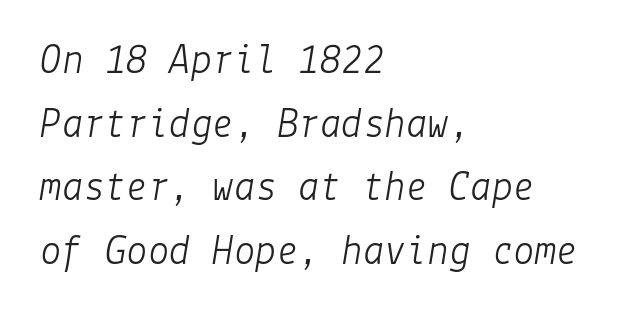
{"italic": "yes", "lean": "right", "slant_degrees": 9, "bold": "no", "weight": "light", "width": "normal", "stroke_contrast": "low", "x_height": "medium", "underline": "no", "align": "left", "line_spacing": "normal", "line_spacing_ratio": 1.48, "letter_spacing": "normal", "letter_spacing_em": 0.0, "glyph_px": 43}
